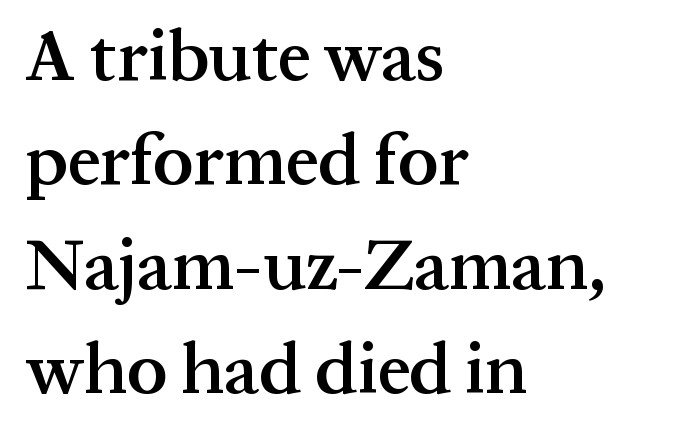
Descenders hang freely into open space. Letter spacing: default. Character widths vary here, with narrow letters taking less room than wide ones. Casual observation: everything's shoved over to the left.
